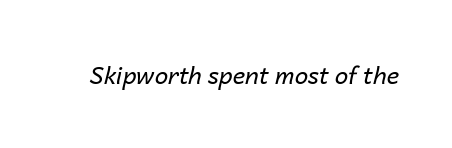
{"italic": "yes", "lean": "right", "slant_degrees": 14, "bold": "no", "underline": "no", "letter_spacing": "normal", "letter_spacing_em": 0.0, "glyph_px": 24}
